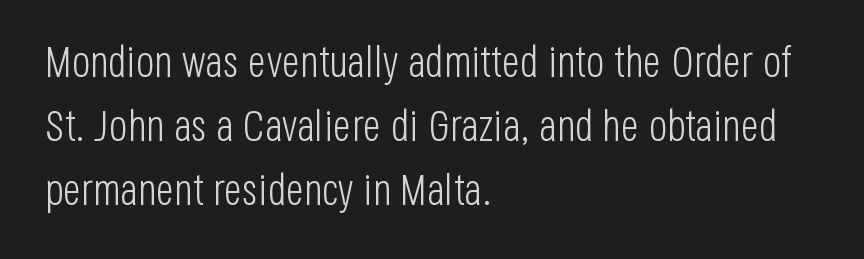
Does the lettering tilt? It doesn't — this is upright. The passage shown is typed in a proportional face where columns would drift. The paragraph shown leans on its left margin. If you measured baseline to baseline, you'd find a middling distance. In terms of letterspacing, this is plain default setting.
